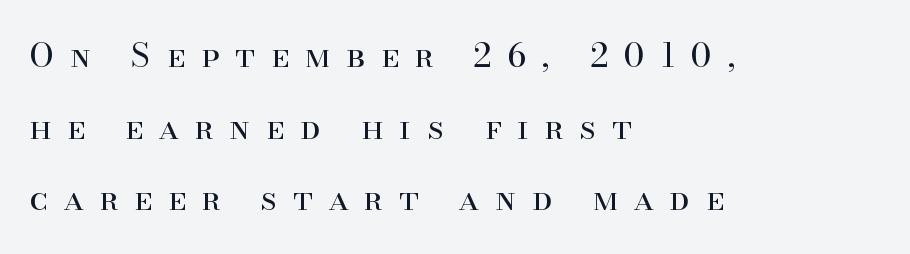
Q: Is the text bold? A: No.
Q: Is the text italic (slanted)? A: No, it is upright.
Q: Is the typeface a serif or a sans-serif typeface? A: Serif.
Q: Is the text underlined? A: No.
Q: How is the paragraph aligned? A: Left-aligned.
Q: Is the spacing between letters normal or unusually wide? A: Unusually wide.
Q: Is the spacing between lines tight, normal or loose? A: Loose.
Q: Width (condensed, normal, or wide)? A: Normal.
Q: Stroke contrast? A: High.
Q: x-height? A: Small.
Q: Monospaced? A: No.
